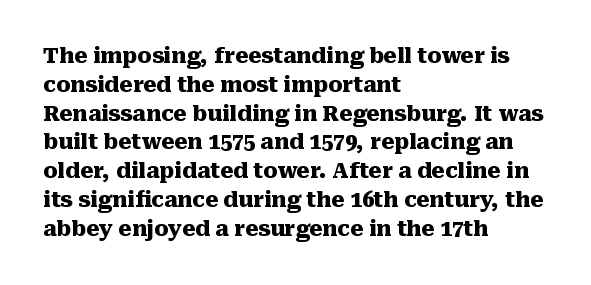
{"italic": "no", "bold": "yes", "underline": "no", "align": "left", "line_spacing": "normal", "line_spacing_ratio": 1.37, "letter_spacing": "normal", "letter_spacing_em": 0.0, "glyph_px": 21}
